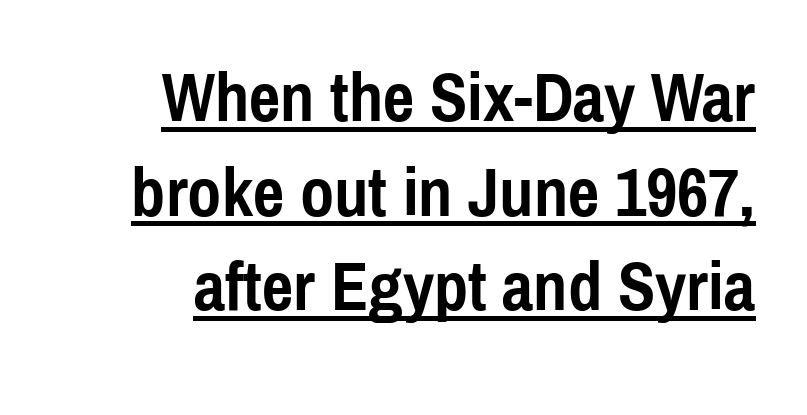
Q: Is the text bold? A: Yes.
Q: Is the text italic (slanted)? A: No, it is upright.
Q: Is the typeface a serif or a sans-serif typeface? A: Sans-serif.
Q: Is the text underlined? A: Yes.
Q: How is the paragraph aligned? A: Right-aligned.
Q: Is the spacing between letters normal or unusually wide? A: Normal.
Q: Is the spacing between lines tight, normal or loose? A: Normal.
Q: Width (condensed, normal, or wide)? A: Condensed.
Q: x-height? A: Medium.
Q: Monospaced? A: No.
